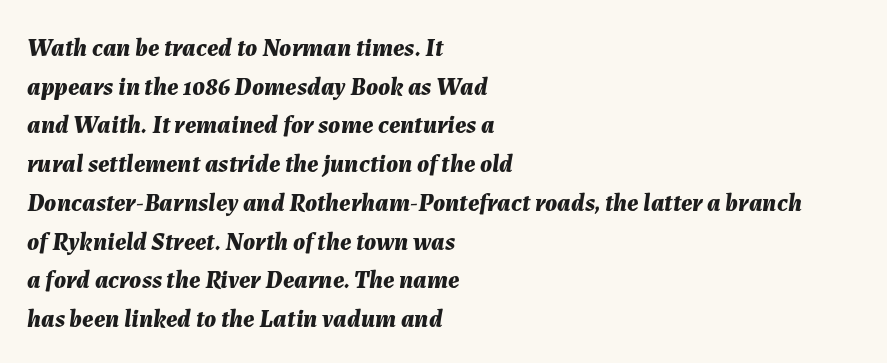
Q: Is the text bold? A: Yes.
Q: Is the text italic (slanted)? A: Yes, it leans right by about 7 degrees.
Q: Is the text underlined? A: No.
Q: How is the paragraph aligned? A: Left-aligned.
Q: Is the spacing between letters normal or unusually wide? A: Normal.
Q: Is the spacing between lines tight, normal or loose? A: Normal.
